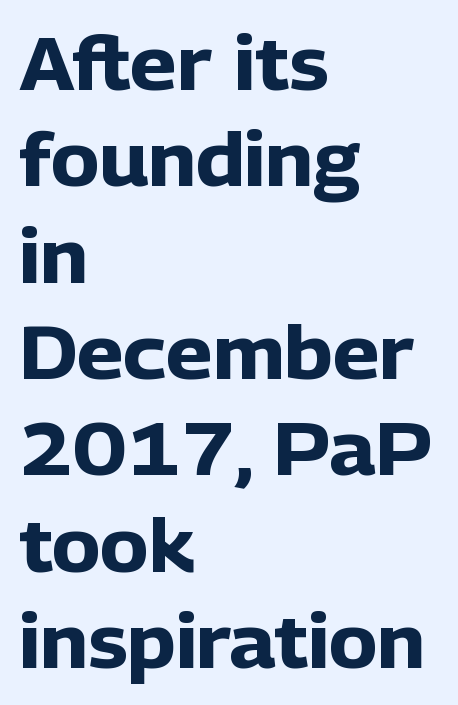
{"serif": "no", "italic": "no", "bold": "yes", "weight": "heavy", "width": "normal", "stroke_contrast": "low", "x_height": "medium", "monospaced": "no", "underline": "no", "align": "left", "line_spacing": "normal", "line_spacing_ratio": 1.32, "letter_spacing": "normal", "letter_spacing_em": 0.0, "glyph_px": 73}
